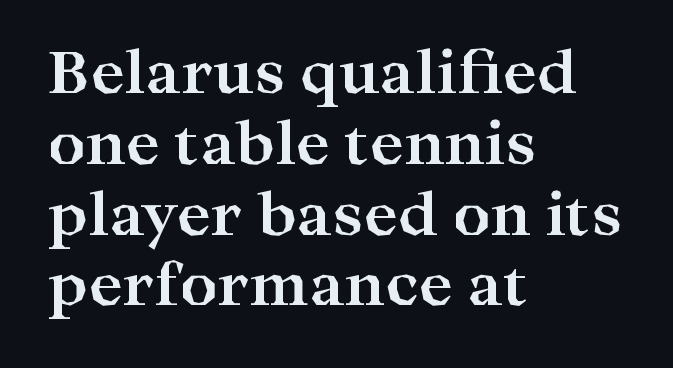
Q: Is the text bold? A: Yes.
Q: Is the text italic (slanted)? A: No, it is upright.
Q: Is the typeface a serif or a sans-serif typeface? A: Serif.
Q: Is the text underlined? A: No.
Q: How is the paragraph aligned? A: Left-aligned.
Q: Is the spacing between letters normal or unusually wide? A: Normal.
Q: Width (condensed, normal, or wide)? A: Wide.
Q: Stroke contrast? A: High.
Q: x-height? A: Medium.
Q: Monospaced? A: No.
